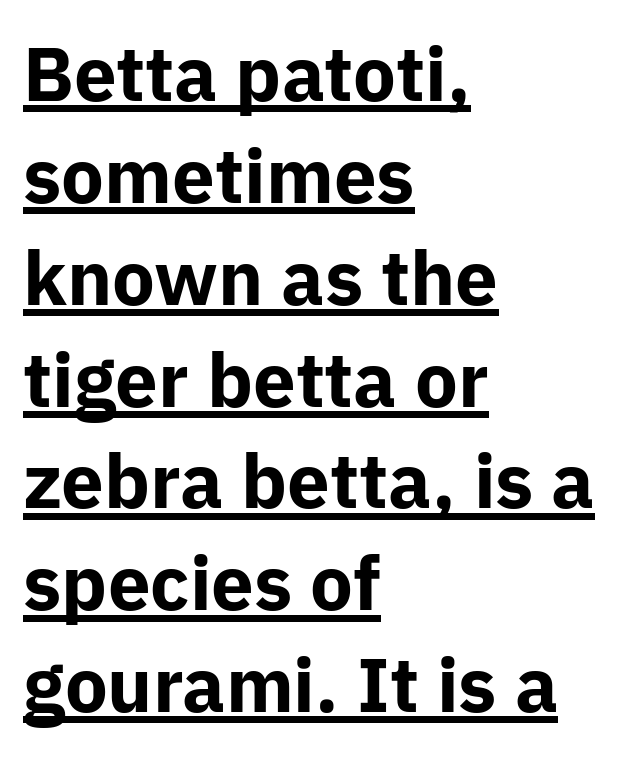
Is there any slant? The stems are plumb. Heavy-handed strokes throughout: this text is bold. Unlike a traditional serif, this face leaves its strokes unadorned. Do the characters align in a grid? No, the font is proportional.
